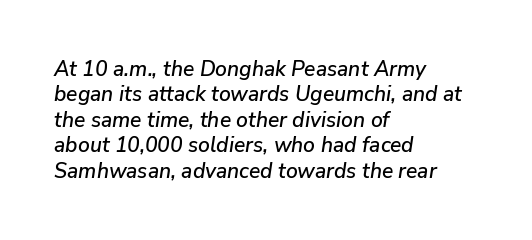
The image shows 21 px text type, italic (leaning right); set left-aligned, line spacing 1.21x, normal letter spacing, not underlined.
